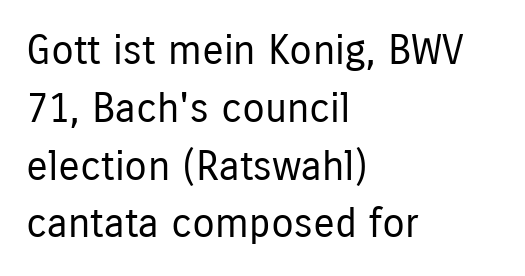
{"serif": "no", "italic": "no", "bold": "no", "weight": "regular", "width": "condensed", "stroke_contrast": "low", "x_height": "medium", "monospaced": "no", "underline": "no", "align": "left", "line_spacing": "normal", "line_spacing_ratio": 1.41, "letter_spacing": "normal", "letter_spacing_em": 0.0, "glyph_px": 41}
